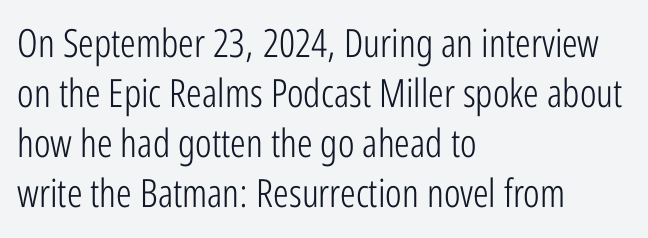
{"serif": "no", "italic": "no", "bold": "no", "weight": "light", "width": "condensed", "stroke_contrast": "low", "x_height": "medium", "monospaced": "no", "underline": "no", "align": "left", "line_spacing": "normal", "line_spacing_ratio": 1.28, "letter_spacing": "normal", "letter_spacing_em": 0.0, "glyph_px": 39}
